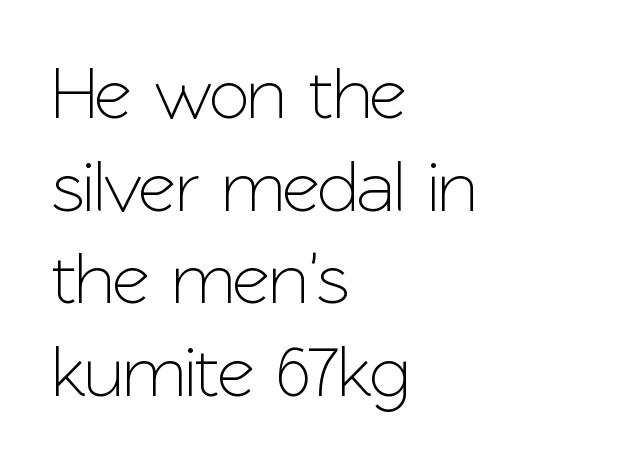
Q: Is the text italic (slanted)? A: No, it is upright.
Q: Is the typeface a serif or a sans-serif typeface? A: Sans-serif.
Q: Is the text underlined? A: No.
Q: How is the paragraph aligned? A: Left-aligned.
Q: Is the spacing between letters normal or unusually wide? A: Normal.
Q: Is the spacing between lines tight, normal or loose? A: Normal.
Q: Width (condensed, normal, or wide)? A: Normal.
Q: Stroke contrast? A: Low.
Q: x-height? A: Medium.
Q: Monospaced? A: No.
